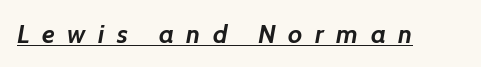
What decoration does the sample have? An underline. The type is letterspaced generously, with wide tracking. Does the weight exceed regular? Yes, all the way to bold.
